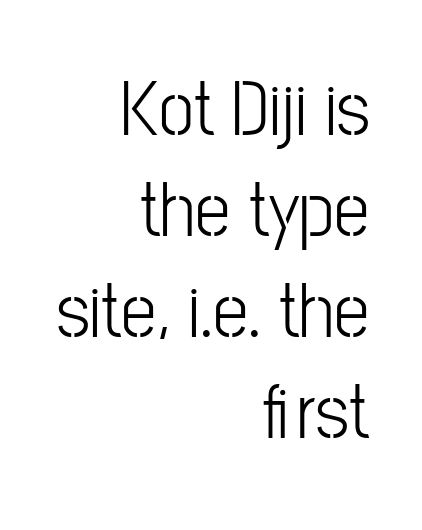
The image shows 79 px light, condensed sans-serif type, upright; set right-aligned, normal line spacing (1.28x), normal letter spacing, not underlined; low stroke contrast and a medium x-height.
